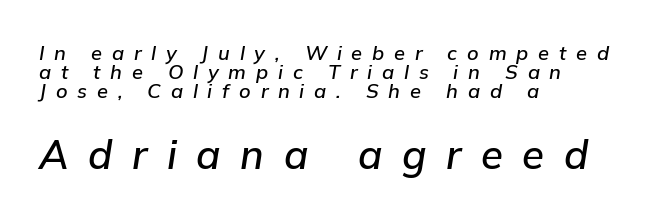
{"italic": "yes", "lean": "right", "slant_degrees": 9, "width": "normal", "stroke_contrast": "low", "x_height": "medium", "monospaced": "no", "underline": "no", "align": "left", "line_spacing": "tight", "line_spacing_ratio": 0.95, "letter_spacing": "wide", "letter_spacing_em": 0.49, "larger_block": "second", "size_ratio": 2.0, "glyph_px": 40}
